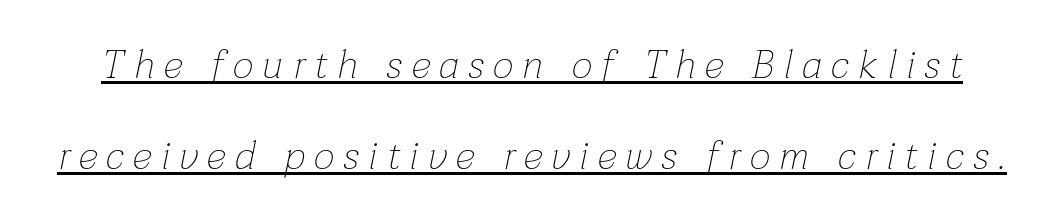
The image shows 40 px thin type, italic (leaning right); set loose line spacing (2.28x), unusually wide letter spacing (+0.24 em), underlined; low stroke contrast and a medium x-height.
